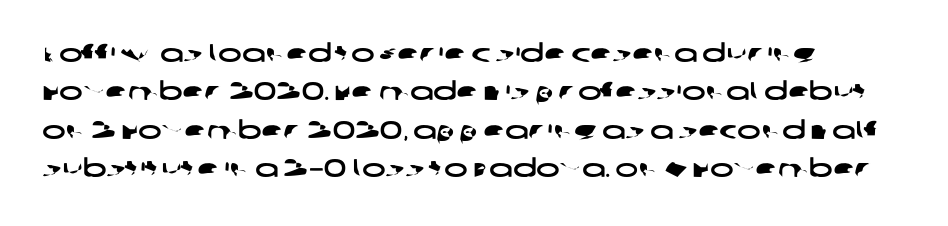
A student would call this left alignment; a typographer would say flush left, rag right. The space beneath each line is pristine and unruled. The gaps between neighbouring characters are ordinary and unremarkable. The designer left line spacing at the default.
